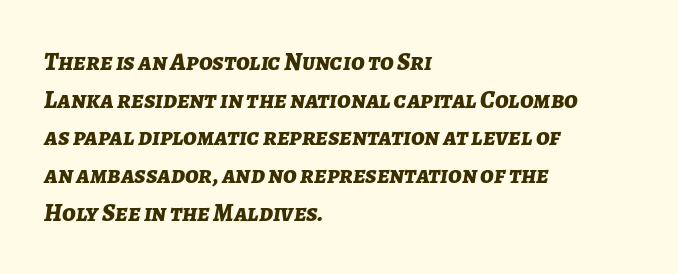
{"italic": "yes", "lean": "right", "slant_degrees": 7, "bold": "yes", "underline": "no", "align": "left", "line_spacing": "normal", "line_spacing_ratio": 1.51, "letter_spacing": "normal", "letter_spacing_em": 0.0, "glyph_px": 25}
